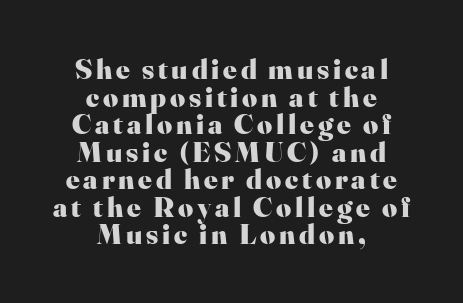
The image shows 29 px heavy serif type, upright; set centered, tight line spacing (0.95x), not underlined; high stroke contrast and a small x-height.
